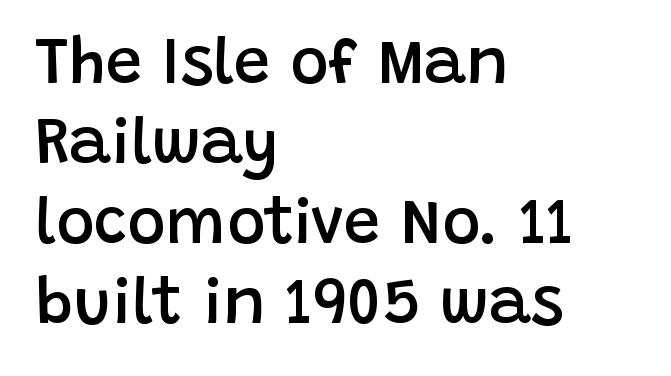
The image shows 65 px semibold sans-serif type, upright; set left-aligned, line spacing 1.23x, normal letter spacing, not underlined; low stroke contrast and a large x-height.
